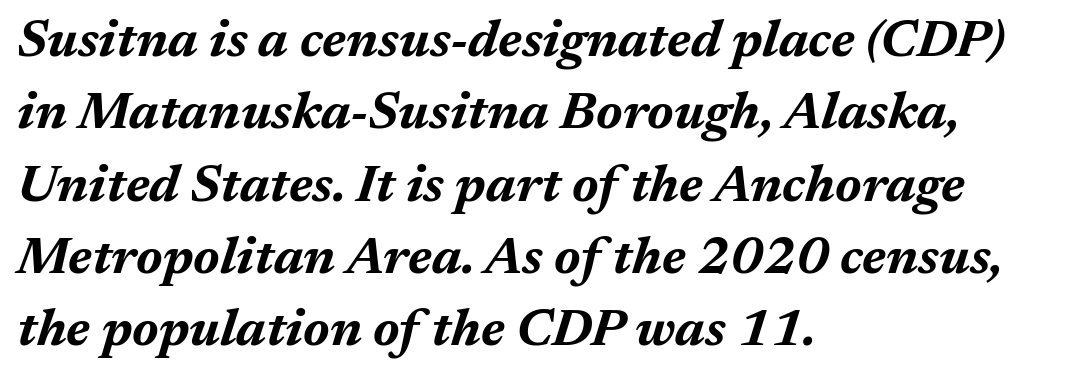
Q: Is the text bold? A: Yes.
Q: Is the text italic (slanted)? A: Yes, it leans right by about 17 degrees.
Q: Is the text underlined? A: No.
Q: How is the paragraph aligned? A: Left-aligned.
Q: Is the spacing between letters normal or unusually wide? A: Normal.
Q: Is the spacing between lines tight, normal or loose? A: Normal.
Q: Width (condensed, normal, or wide)? A: Normal.
Q: Stroke contrast? A: Medium.
Q: x-height? A: Medium.
Q: Monospaced? A: No.
